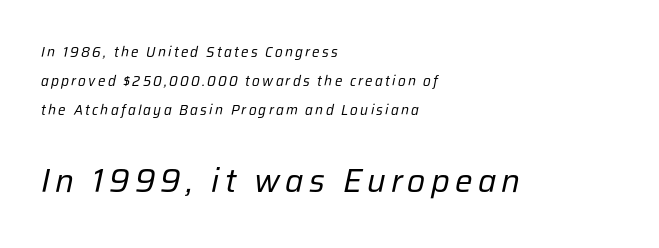
Observe the lean: these are italic letterforms. Spacing verdict: proportional, widths tailored to each character. Letters have the restrained weight of plain body copy at most. The leading is generous, giving the passage an open texture. Character size in the trailing block exceeds that of the leading block.
